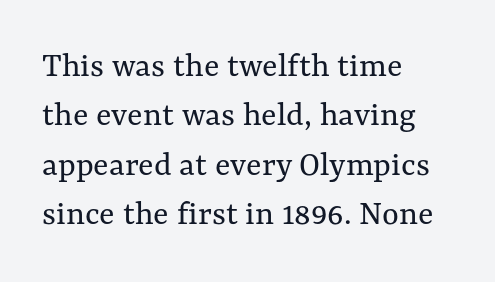
The image shows 36 px regular-weight type, upright; set left-aligned, normal line spacing (1.37x), normal letter spacing, not underlined; medium stroke contrast and a medium x-height.
